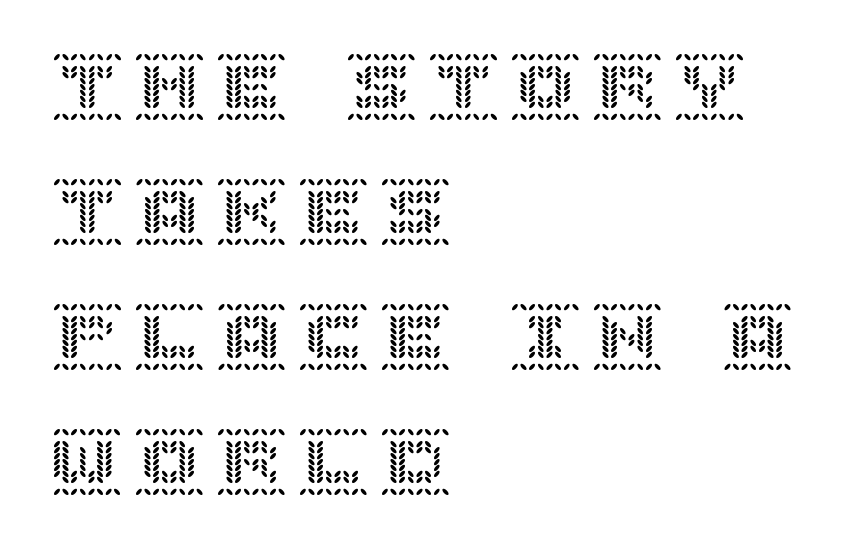
{"italic": "no", "width": "normal", "x_height": "large", "underline": "no", "align": "left", "line_spacing_ratio": 1.81, "glyph_px": 69}
